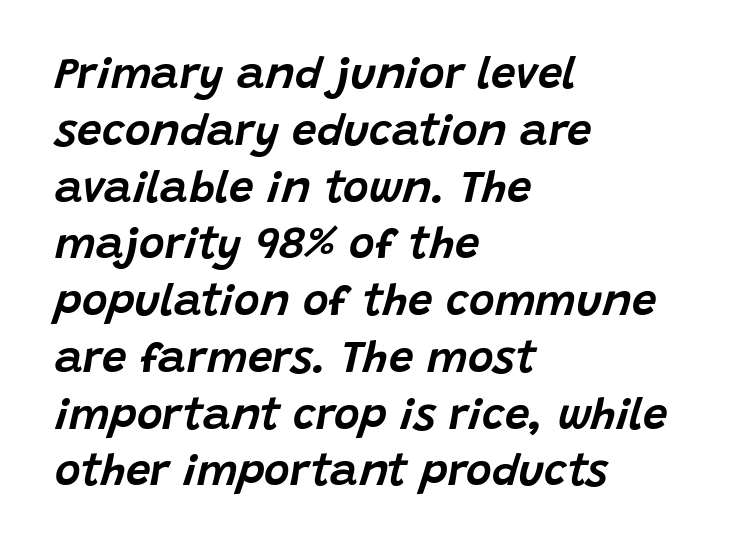
The image shows 44 px text type, italic (leaning right); set left-aligned, normal line spacing (1.29x), normal letter spacing, not underlined; low stroke contrast and a large x-height.
